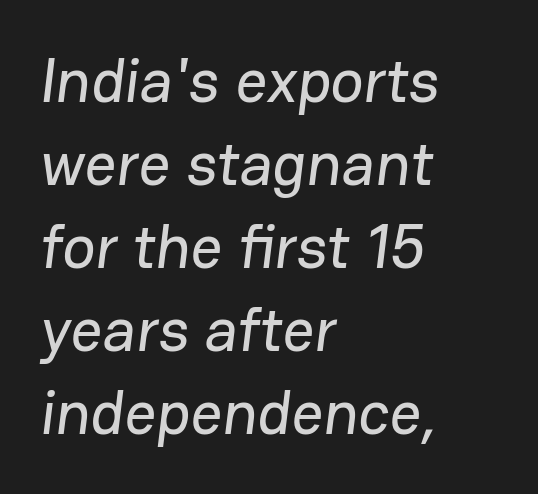
Proportional: the letters do not fall into vertical columns. The letterforms sit shoulder to shoulder at normal distance. Descender tails drop into unmarked territory. The passage is arranged the way most books set body copy — flush left.
